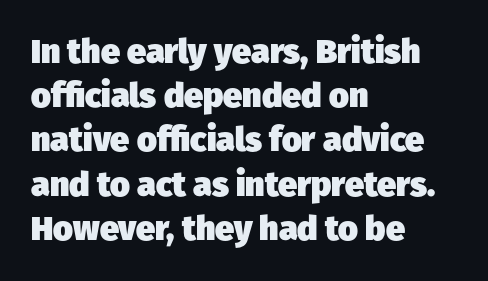
{"serif": "no", "bold": "yes", "weight": "heavy", "width": "normal", "stroke_contrast": "low", "x_height": "medium", "monospaced": "no", "underline": "no", "align": "left", "line_spacing": "normal", "line_spacing_ratio": 1.3, "letter_spacing": "normal", "letter_spacing_em": 0.0, "glyph_px": 34}
